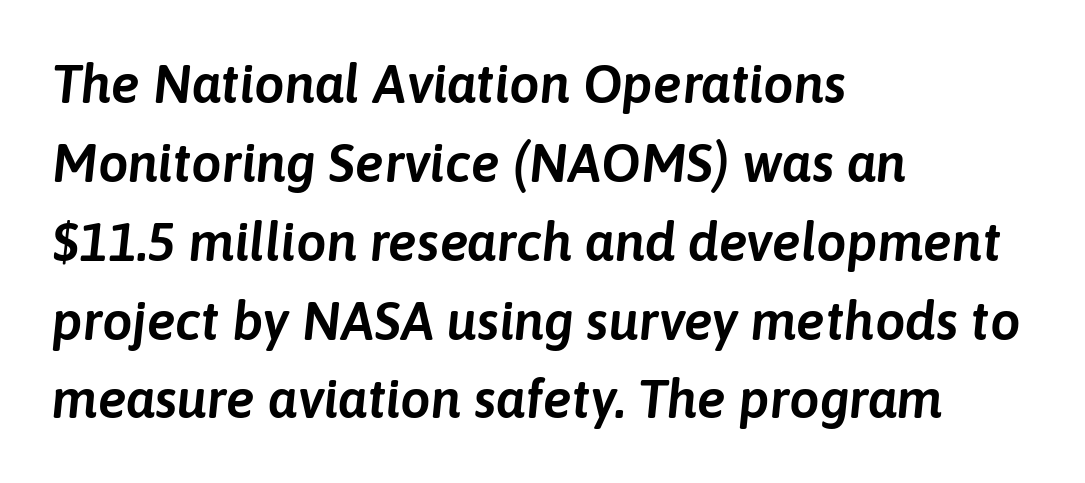
Q: Is the text italic (slanted)? A: Yes, it leans right by about 6 degrees.
Q: Is the text underlined? A: No.
Q: How is the paragraph aligned? A: Left-aligned.
Q: Is the spacing between letters normal or unusually wide? A: Normal.
Q: Is the spacing between lines tight, normal or loose? A: Normal.
Q: Width (condensed, normal, or wide)? A: Normal.
Q: Stroke contrast? A: Low.
Q: x-height? A: Medium.
Q: Monospaced? A: No.
